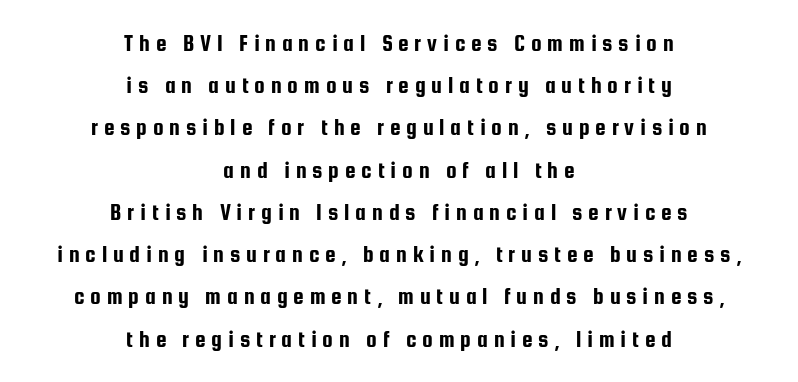
Rule under the text: the space is simply empty. The gaps between neighbouring characters are conspicuously large. Where is the straight margin? There isn't one; the lines are centered. Upright lettering throughout.
